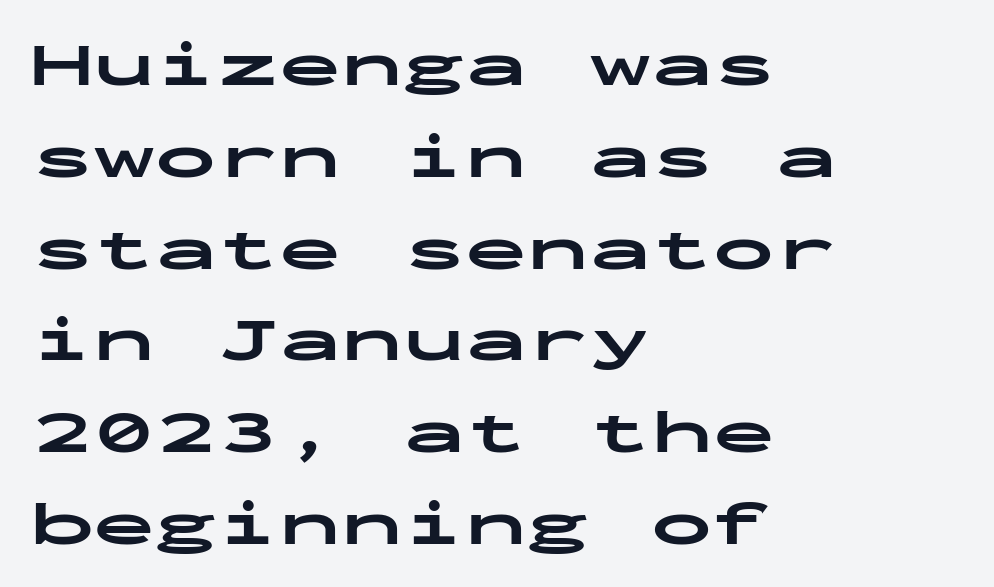
{"serif": "no", "italic": "no", "bold": "yes", "weight": "bold", "width": "wide", "stroke_contrast": "low", "x_height": "medium", "monospaced": "yes", "underline": "no", "align": "left", "line_spacing": "normal", "line_spacing_ratio": 1.48, "letter_spacing": "normal", "letter_spacing_em": 0.0, "glyph_px": 62}
